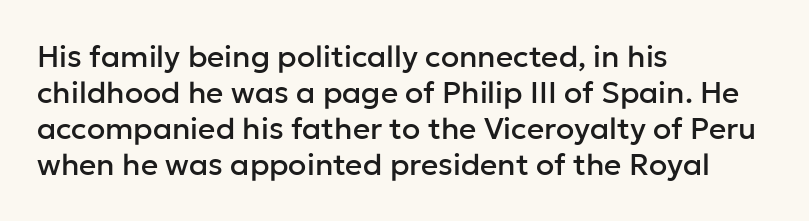
The image shows 30 px sans-serif type, upright; set left-aligned, line spacing 1.2x, normal letter spacing, not underlined; low stroke contrast and a medium x-height.
